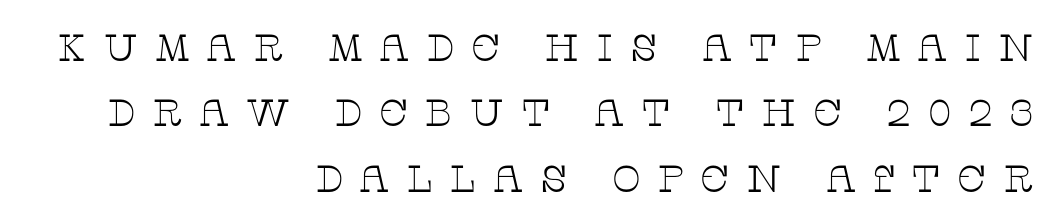
Q: Is the text bold? A: No.
Q: Is the text italic (slanted)? A: No, it is upright.
Q: Is the typeface a serif or a sans-serif typeface? A: Serif.
Q: Is the text underlined? A: No.
Q: How is the paragraph aligned? A: Right-aligned.
Q: Is the spacing between letters normal or unusually wide? A: Unusually wide.
Q: Width (condensed, normal, or wide)? A: Wide.
Q: Stroke contrast? A: Low.
Q: x-height? A: Large.
Q: Monospaced? A: No.
